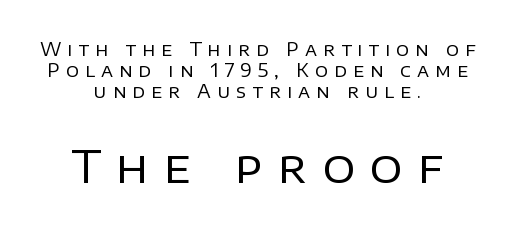
{"serif": "no", "italic": "no", "bold": "no", "weight": "regular", "width": "normal", "stroke_contrast": "low", "x_height": "large", "monospaced": "no", "underline": "no", "align": "center", "line_spacing_ratio": 1.16, "letter_spacing": "wide", "letter_spacing_em": 0.34, "larger_block": "second", "size_ratio": 2.5, "glyph_px": 45}
